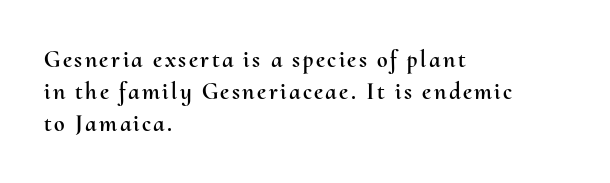
The image shows 24 px text type, upright; set left-aligned, normal line spacing (1.34x), not underlined.
